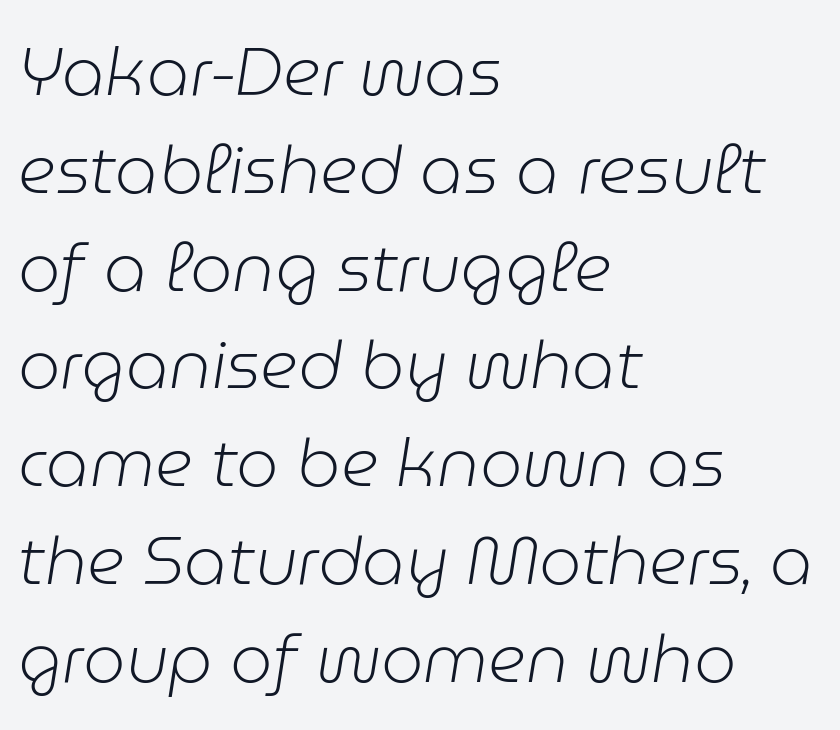
The image shows 67 px light type, italic (leaning right); set left-aligned, normal line spacing (1.46x), normal letter spacing, not underlined; low stroke contrast and a medium x-height.
